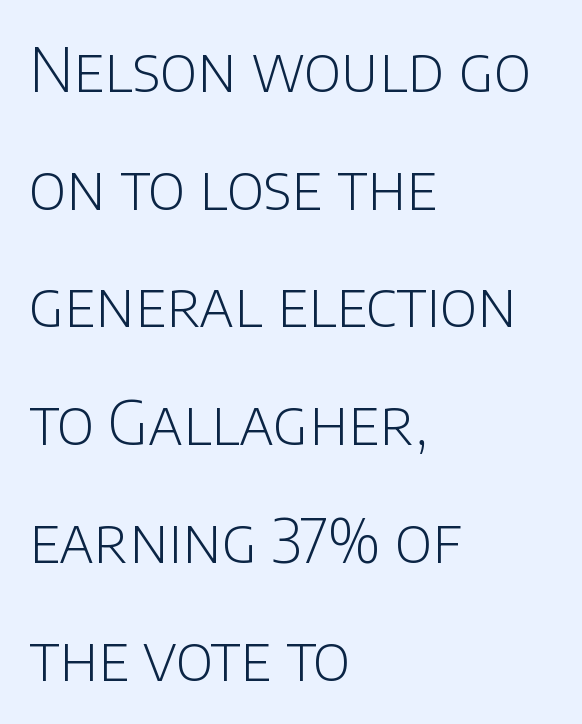
{"serif": "no", "italic": "no", "bold": "no", "weight": "light", "width": "normal", "stroke_contrast": "low", "x_height": "large", "monospaced": "no", "underline": "no", "align": "left", "line_spacing": "loose", "line_spacing_ratio": 1.93, "letter_spacing": "normal", "letter_spacing_em": 0.0, "glyph_px": 61}
